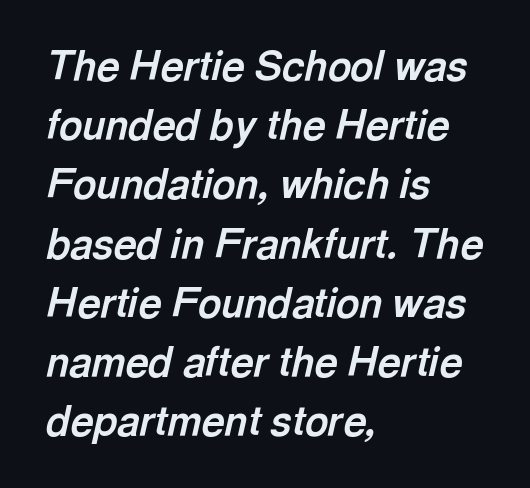
Q: Is the text bold? A: Yes.
Q: Is the text italic (slanted)? A: Yes, it leans right by about 13 degrees.
Q: Is the text underlined? A: No.
Q: How is the paragraph aligned? A: Left-aligned.
Q: Is the spacing between letters normal or unusually wide? A: Normal.
Q: Is the spacing between lines tight, normal or loose? A: Normal.
Q: Width (condensed, normal, or wide)? A: Normal.
Q: x-height? A: Medium.
Q: Monospaced? A: No.
